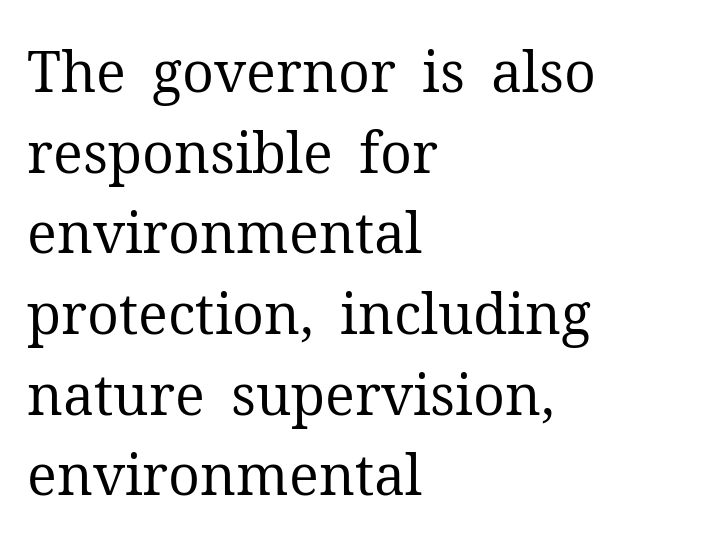
{"serif": "yes", "italic": "no", "bold": "no", "weight": "regular", "width": "normal", "stroke_contrast": "medium", "x_height": "medium", "monospaced": "no", "underline": "no", "align": "left", "line_spacing": "normal", "line_spacing_ratio": 1.44, "letter_spacing": "normal", "letter_spacing_em": 0.0, "glyph_px": 56}
